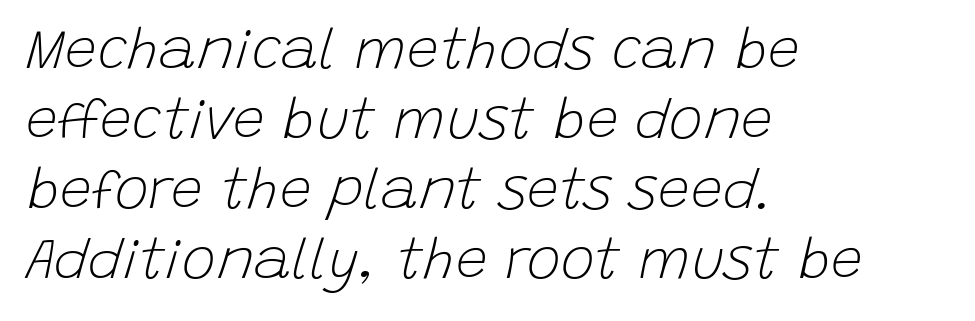
Q: Is the text bold? A: No.
Q: Is the text italic (slanted)? A: Yes, it leans right by about 15 degrees.
Q: Is the text underlined? A: No.
Q: How is the paragraph aligned? A: Left-aligned.
Q: Is the spacing between letters normal or unusually wide? A: Normal.
Q: Width (condensed, normal, or wide)? A: Normal.
Q: Stroke contrast? A: Low.
Q: x-height? A: Large.
Q: Monospaced? A: No.
